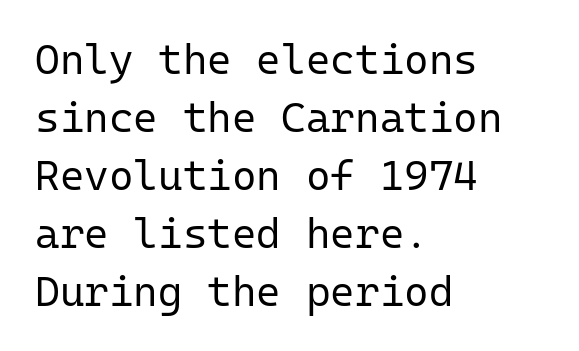
The image shows 42 px regular-weight sans-serif type, upright, monospaced; set left-aligned, normal line spacing (1.38x), normal letter spacing, not underlined; low stroke contrast and a medium x-height.
